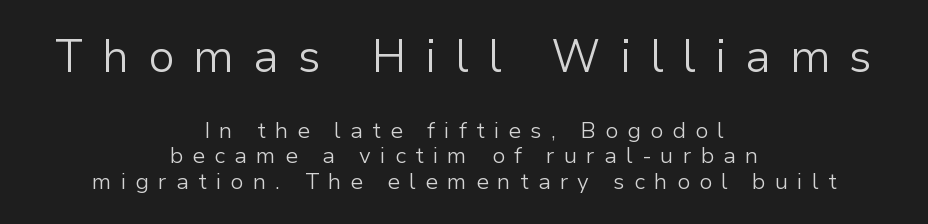
Every character sits straight up, as roman type does. Caption: upper text group enlarged, lower text group reduced. The strokes carry an ordinary text weight at most. The gap between lines stays unmarked. These lines are rendered in a variable-pitch font.
